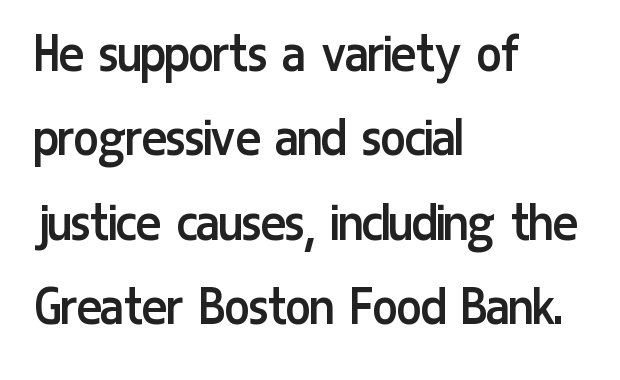
{"serif": "no", "italic": "no", "bold": "no", "weight": "regular", "width": "condensed", "stroke_contrast": "low", "x_height": "medium", "monospaced": "no", "underline": "no", "align": "left", "line_spacing": "normal", "line_spacing_ratio": 1.43, "letter_spacing": "normal", "letter_spacing_em": 0.0, "glyph_px": 59}
